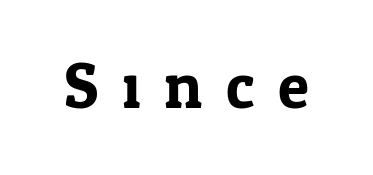
Q: Is the text italic (slanted)? A: No, it is upright.
Q: Is the typeface a serif or a sans-serif typeface? A: Serif.
Q: Is the text underlined? A: No.
Q: Is the spacing between letters normal or unusually wide? A: Unusually wide.
Q: Width (condensed, normal, or wide)? A: Normal.
Q: Stroke contrast? A: Low.
Q: x-height? A: Medium.
Q: Monospaced? A: No.
